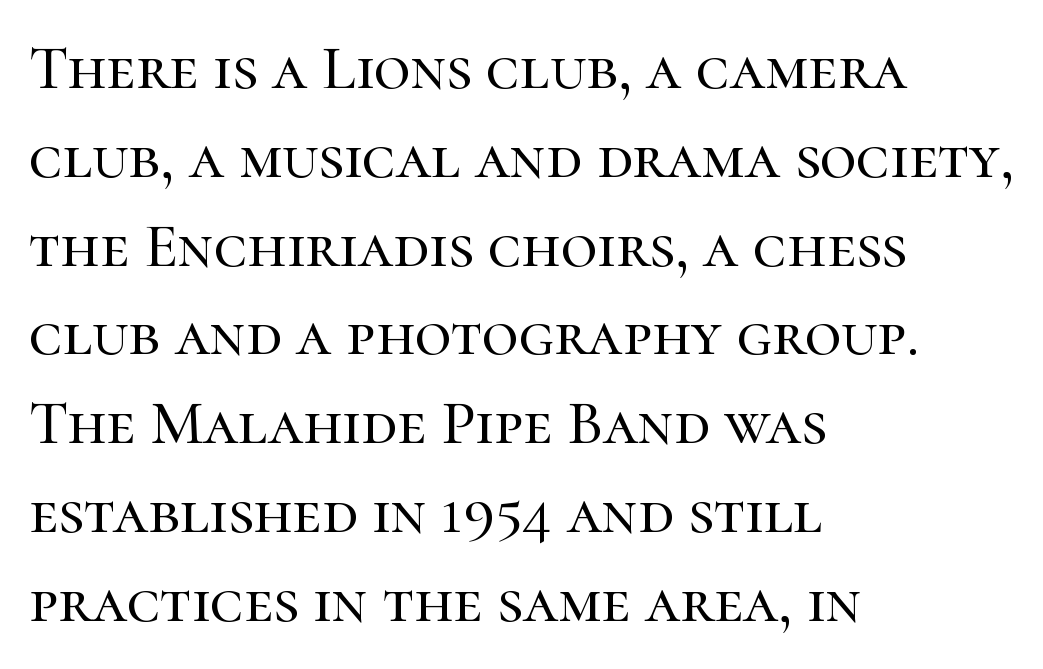
The image shows 63 px serif type, upright; set left-aligned, normal line spacing (1.41x), normal letter spacing, not underlined; high stroke contrast and a medium x-height.
